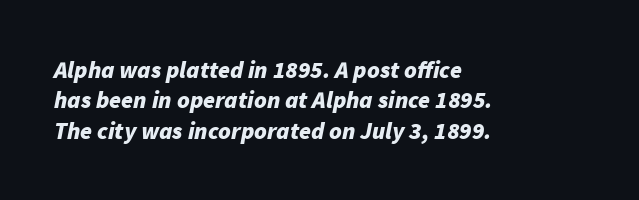
{"italic": "yes", "lean": "right", "slant_degrees": 11, "bold": "yes", "underline": "no", "align": "left", "line_spacing": "normal", "line_spacing_ratio": 1.27, "letter_spacing": "normal", "letter_spacing_em": 0.0, "glyph_px": 24}
